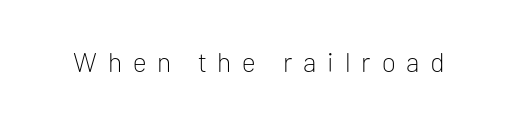
The typeface has the unassuming heft of standard copy or less. Glance below the letters and you will spot only blank space. Vertical strokes here are truly vertical. These lines have a slow, spaced-out rhythm from letter to letter.
